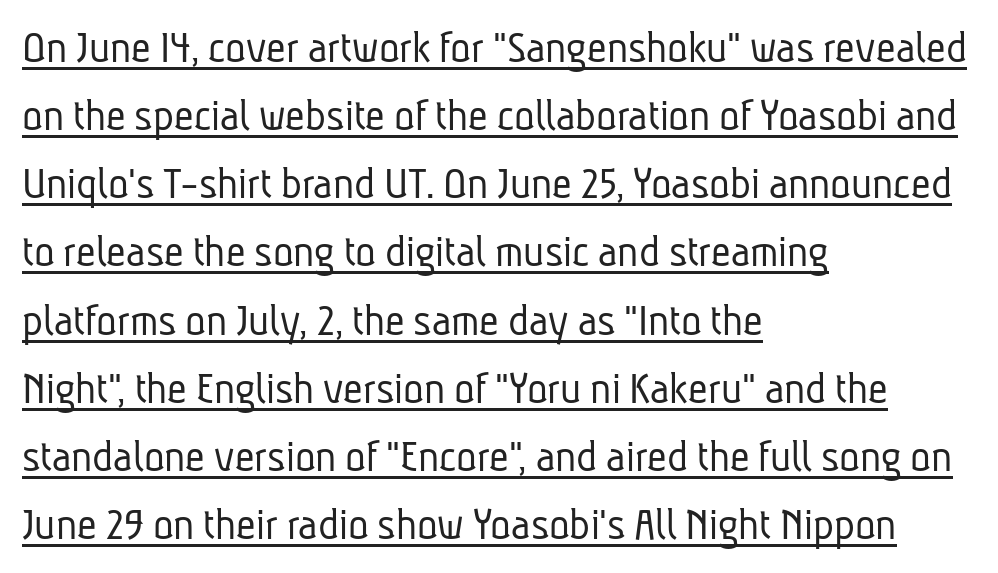
Q: Is the text bold? A: No.
Q: Is the typeface a serif or a sans-serif typeface? A: Sans-serif.
Q: Is the text underlined? A: Yes.
Q: How is the paragraph aligned? A: Left-aligned.
Q: Is the spacing between letters normal or unusually wide? A: Normal.
Q: Is the spacing between lines tight, normal or loose? A: Normal.
Q: Width (condensed, normal, or wide)? A: Condensed.
Q: Stroke contrast? A: Low.
Q: x-height? A: Medium.
Q: Monospaced? A: No.
